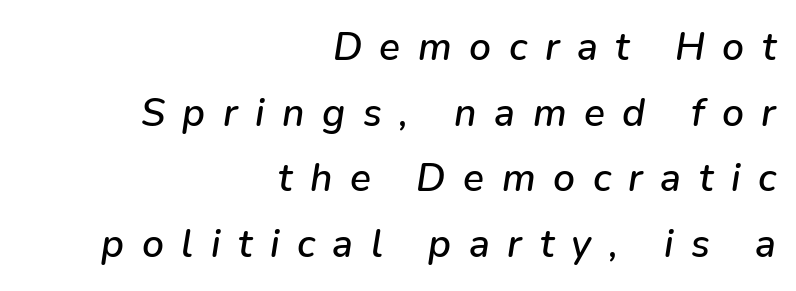
Q: Is the text italic (slanted)? A: Yes, it leans right by about 9 degrees.
Q: Is the text underlined? A: No.
Q: How is the paragraph aligned? A: Right-aligned.
Q: Is the spacing between letters normal or unusually wide? A: Unusually wide.
Q: Is the spacing between lines tight, normal or loose? A: Normal.
Q: Width (condensed, normal, or wide)? A: Normal.
Q: Stroke contrast? A: Low.
Q: x-height? A: Medium.
Q: Monospaced? A: No.
